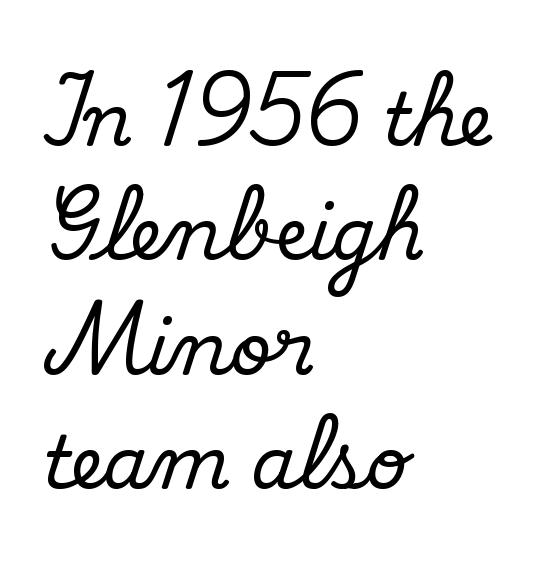
{"serif": "yes", "width": "normal", "stroke_contrast": "medium", "x_height": "small", "monospaced": "no", "underline": "no", "align": "left", "line_spacing": "normal", "line_spacing_ratio": 1.59, "letter_spacing": "normal", "letter_spacing_em": 0.0, "glyph_px": 72}
